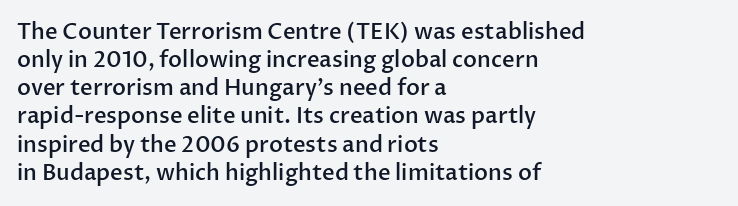
{"italic": "no", "bold": "semi", "underline": "no", "align": "left", "line_spacing": "normal", "line_spacing_ratio": 1.28, "letter_spacing": "normal", "letter_spacing_em": 0.0, "glyph_px": 22}
